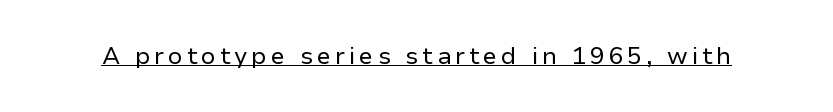
This reads as an unemphasized weight, regular at the heaviest. A typographer would call this underscored text. Posture: upright roman.
